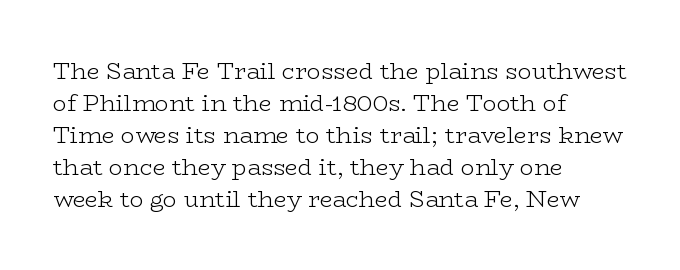
Q: Is the text bold? A: No.
Q: Is the text italic (slanted)? A: No, it is upright.
Q: Is the text underlined? A: No.
Q: How is the paragraph aligned? A: Left-aligned.
Q: Is the spacing between letters normal or unusually wide? A: Normal.
Q: Is the spacing between lines tight, normal or loose? A: Normal.
